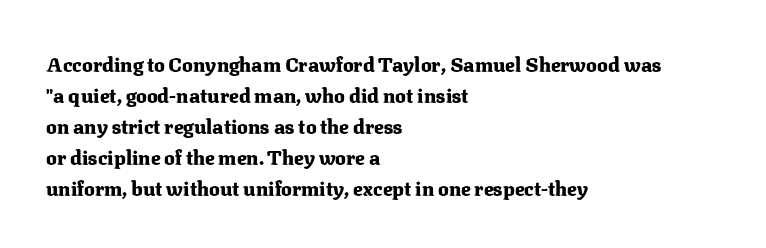
{"italic": "no", "bold": "yes", "underline": "no", "align": "left", "line_spacing": "normal", "line_spacing_ratio": 1.55, "letter_spacing": "normal", "letter_spacing_em": 0.0, "glyph_px": 20}
